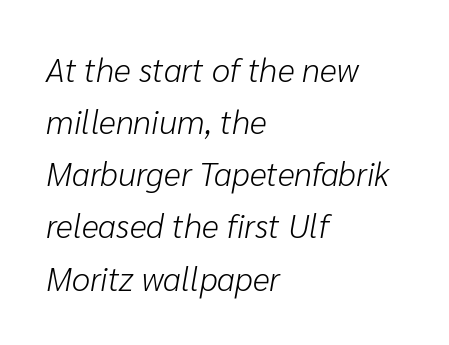
{"italic": "yes", "lean": "right", "slant_degrees": 10, "bold": "no", "weight": "light", "width": "normal", "stroke_contrast": "low", "x_height": "medium", "monospaced": "no", "underline": "no", "align": "left", "line_spacing": "normal", "line_spacing_ratio": 1.58, "letter_spacing": "normal", "letter_spacing_em": 0.0, "glyph_px": 33}
